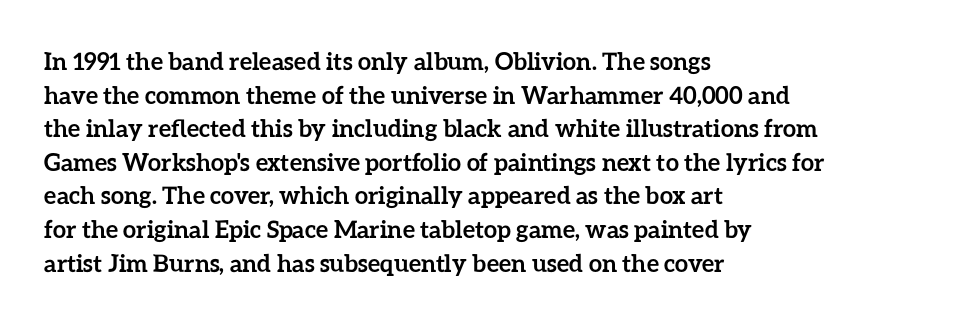
Any mark beneath the type? The region is blank. Regular leading. The face used here is rendered with its standard letterfit. These words are printed bold, with thick strokes throughout. Italic? Not at all — the glyphs are vertical. Left-aligned paragraph, ragged on the right.
